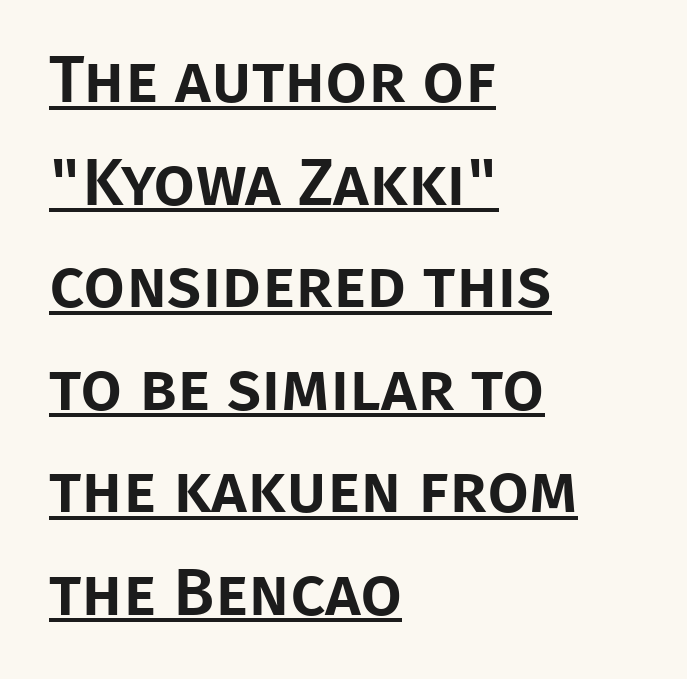
A roman cut, with each character standing at attention. Is the letter spacing exaggerated? No — it looks like the ordinary default. Does a line run under the words? Yes, clearly. The block of text has a typical density, with ordinary space between rows. A typesetter would call this proportional, since set widths differ per character. The paragraph has a hard left edge and a soft right edge.
